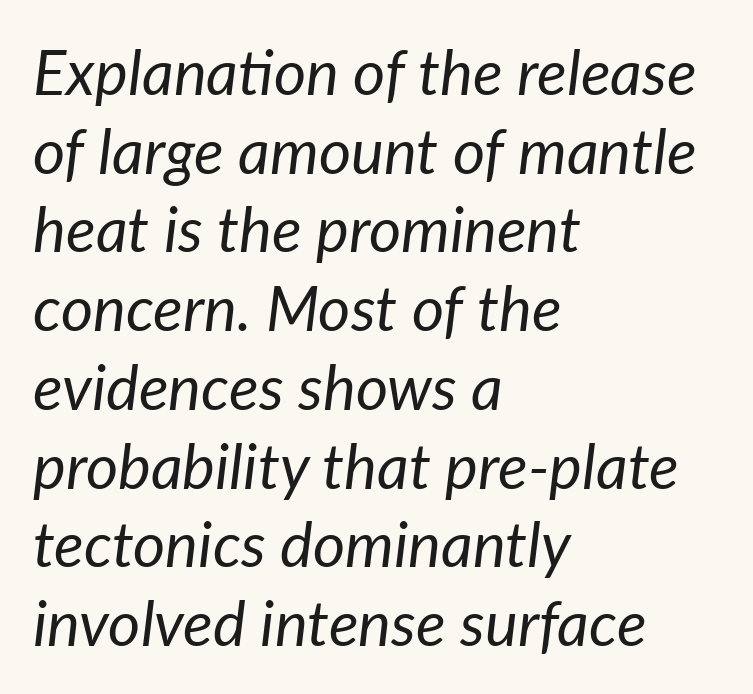
The image shows 62 px regular-weight type, italic (leaning right); set left-aligned, normal line spacing (1.27x), normal letter spacing, not underlined; low stroke contrast and a medium x-height.
